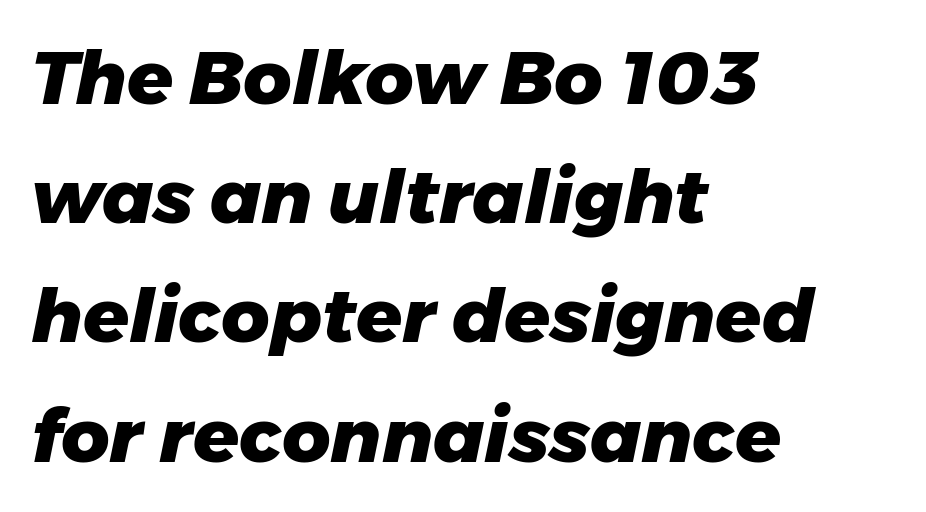
{"italic": "yes", "lean": "right", "slant_degrees": 11, "bold": "yes", "weight": "heavy", "width": "normal", "stroke_contrast": "low", "x_height": "medium", "monospaced": "no", "underline": "no", "align": "left", "line_spacing": "normal", "line_spacing_ratio": 1.59, "letter_spacing": "normal", "letter_spacing_em": 0.0, "glyph_px": 75}
